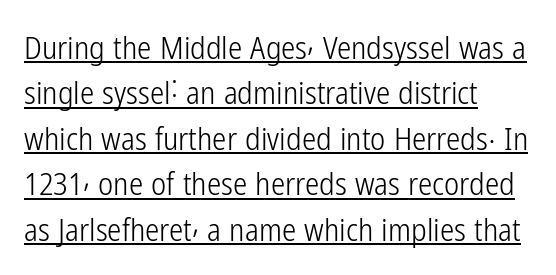
{"serif": "no", "italic": "no", "bold": "no", "weight": "light", "width": "condensed", "stroke_contrast": "low", "x_height": "medium", "monospaced": "no", "underline": "yes", "align": "left", "line_spacing": "normal", "line_spacing_ratio": 1.42, "letter_spacing": "normal", "letter_spacing_em": 0.0, "glyph_px": 32}
